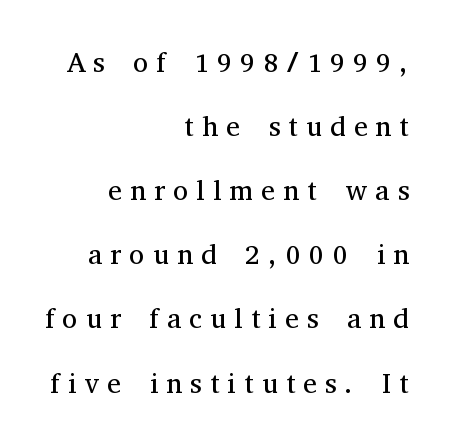
The image shows 28 px regular-weight serif type, upright; set right-aligned, loose line spacing (2.29x), unusually wide letter spacing (+0.29 em), not underlined; medium stroke contrast and a medium x-height.
